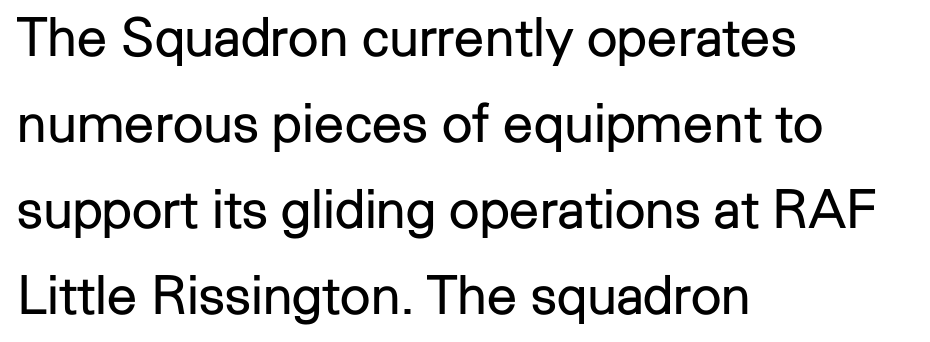
{"serif": "no", "italic": "no", "bold": "no", "weight": "regular", "width": "normal", "stroke_contrast": "low", "x_height": "medium", "monospaced": "no", "underline": "no", "align": "left", "line_spacing": "normal", "line_spacing_ratio": 1.59, "letter_spacing": "normal", "letter_spacing_em": 0.0, "glyph_px": 54}
